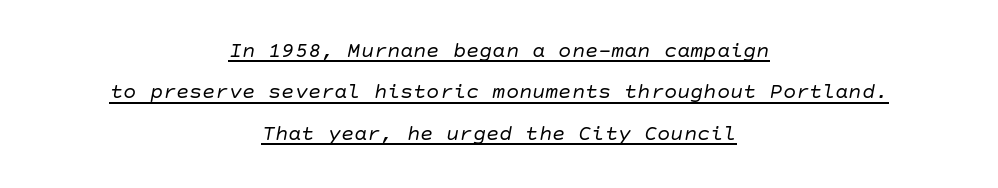
{"italic": "yes", "lean": "right", "slant_degrees": 10, "bold": "no", "underline": "yes", "align": "center", "line_spacing_ratio": 1.88, "letter_spacing": "normal", "letter_spacing_em": 0.0, "glyph_px": 22}
